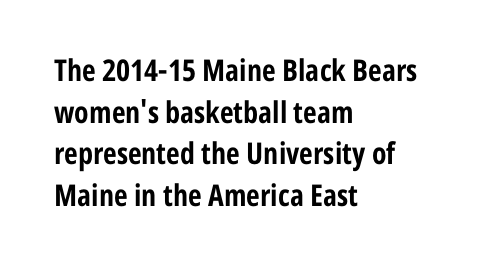
Q: Is the text bold? A: Yes.
Q: Is the text italic (slanted)? A: No, it is upright.
Q: Is the typeface a serif or a sans-serif typeface? A: Sans-serif.
Q: Is the text underlined? A: No.
Q: How is the paragraph aligned? A: Left-aligned.
Q: Is the spacing between letters normal or unusually wide? A: Normal.
Q: Is the spacing between lines tight, normal or loose? A: Normal.
Q: Width (condensed, normal, or wide)? A: Condensed.
Q: Stroke contrast? A: Low.
Q: x-height? A: Medium.
Q: Monospaced? A: No.
